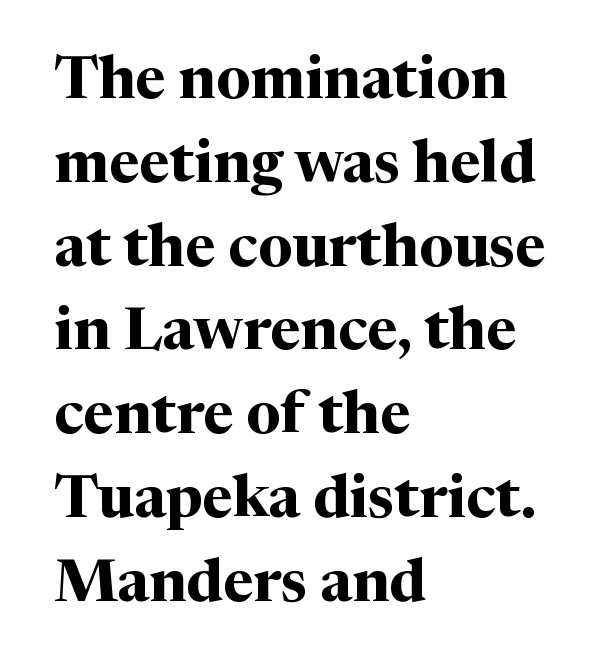
Q: Is the text bold? A: Yes.
Q: Is the text italic (slanted)? A: No, it is upright.
Q: Is the typeface a serif or a sans-serif typeface? A: Serif.
Q: Is the text underlined? A: No.
Q: How is the paragraph aligned? A: Left-aligned.
Q: Is the spacing between letters normal or unusually wide? A: Normal.
Q: Is the spacing between lines tight, normal or loose? A: Normal.
Q: Width (condensed, normal, or wide)? A: Normal.
Q: Stroke contrast? A: Medium.
Q: x-height? A: Medium.
Q: Monospaced? A: No.
